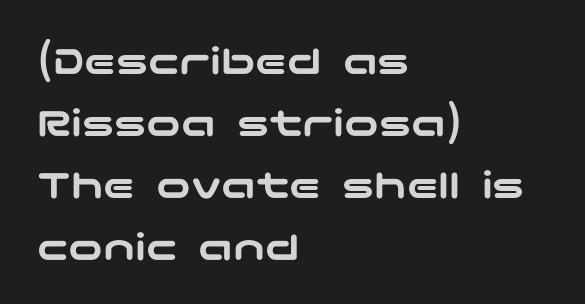
Each line starts at the same left margin while the right side varies. Has an underline been added? It has not. The line-height multiplier appears to be the usual default. The type is set solid horizontally, with unmodified tracking. The letters stand upright; this is a roman face.
